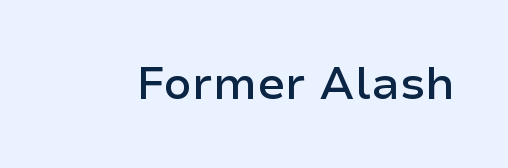
{"serif": "no", "italic": "no", "bold": "semi", "weight": "semibold", "width": "normal", "stroke_contrast": "low", "x_height": "medium", "monospaced": "no", "underline": "no", "letter_spacing": "normal", "letter_spacing_em": 0.0, "glyph_px": 45}
